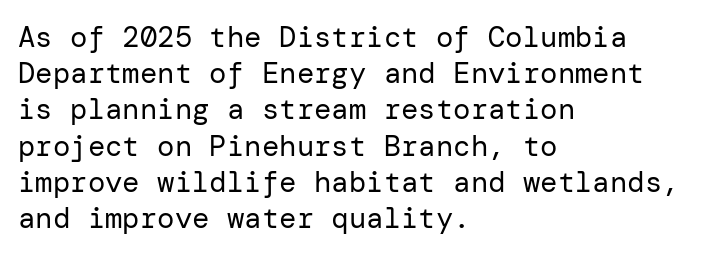
Quick note: not italic, upright. The rendering keeps characters at their native spacing. Letters have the restrained weight of plain body copy at most. Regarding leading, the lines here are spaced in the standard way. Plain, unruled lines of type.
